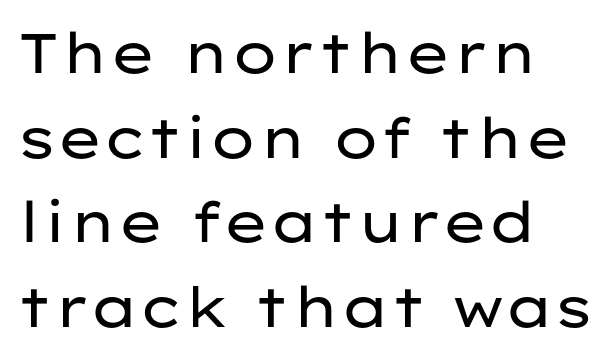
{"serif": "no", "italic": "no", "bold": "no", "weight": "regular", "width": "wide", "stroke_contrast": "low", "x_height": "medium", "monospaced": "no", "underline": "no", "line_spacing": "normal", "line_spacing_ratio": 1.51, "letter_spacing": "normal", "letter_spacing_em": 0.0, "glyph_px": 56}
